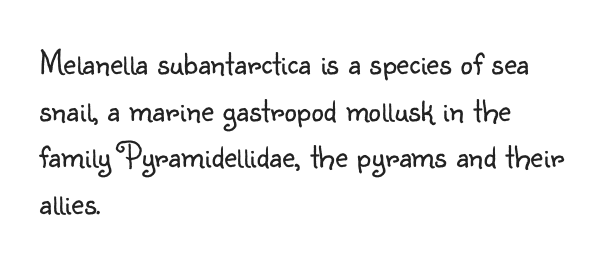
The image shows 35 px light sans-serif type, upright; set left-aligned, normal line spacing (1.33x), normal letter spacing, not underlined; low stroke contrast and a small x-height.
